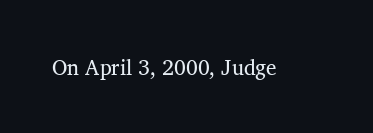
The image shows 21 px text type, upright; set normal letter spacing, not underlined.
